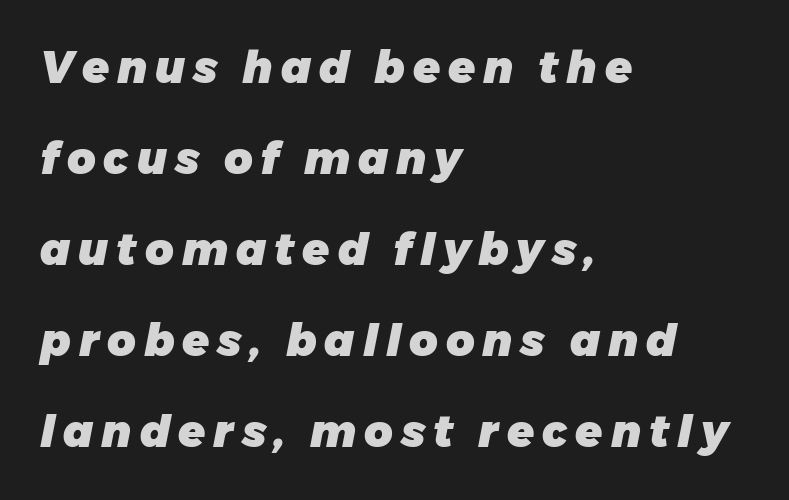
The ragged edge is on the right, which tells us the setting is flush left. Heft: maximum for text — a bold. Compared with ordinary roman type, these characters are visibly tilted. Is this a fixed-width face? No — the glyphs have proportional, varying widths.
